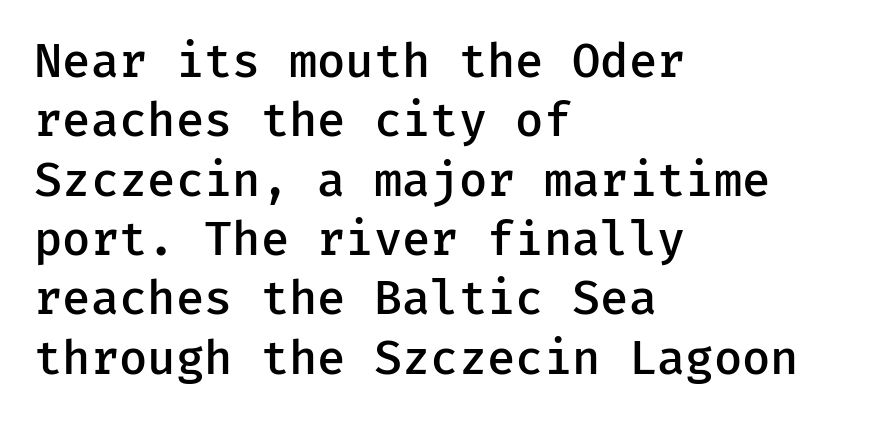
The image shows 46 px semibold sans-serif type, upright, monospaced; set left-aligned, normal line spacing (1.29x), normal letter spacing, not underlined; low stroke contrast and a medium x-height.
